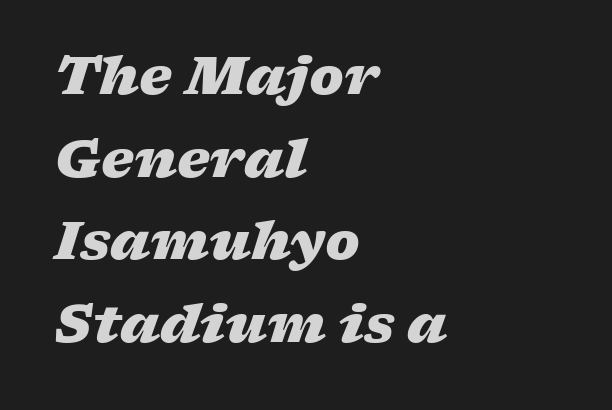
You could not count columns in this text — the font is proportionally spaced. The rendering applies a slant to the glyphs. Thick stems and heavy bowls — unmistakably bold. What stands out about the letter spacing? Nothing — it is the standard amount.
